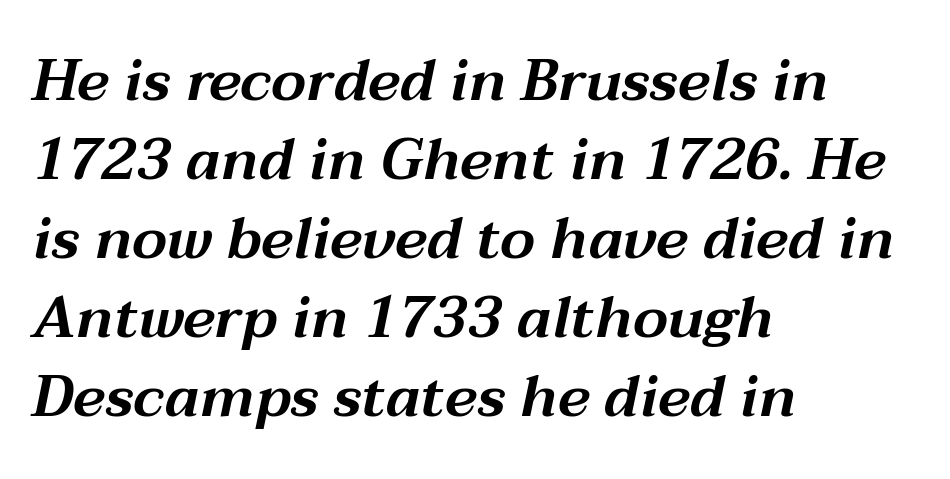
The image shows 58 px wide type, italic (leaning right); set left-aligned, normal line spacing (1.36x), normal letter spacing, not underlined; medium stroke contrast and a medium x-height.
